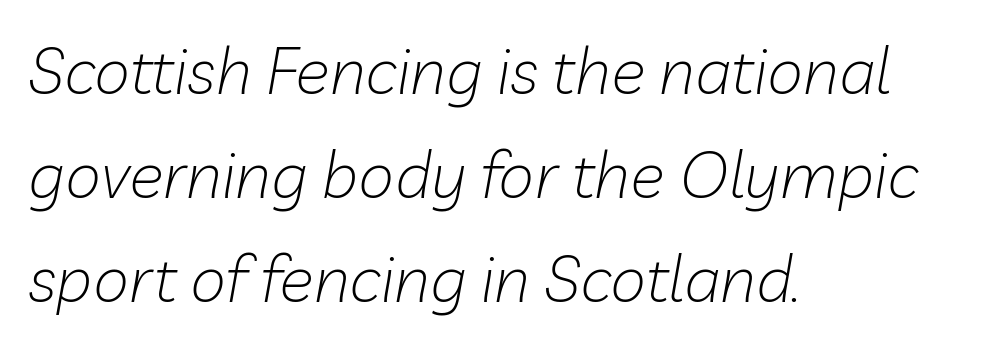
{"italic": "yes", "lean": "right", "slant_degrees": 10, "bold": "no", "weight": "light", "width": "normal", "stroke_contrast": "low", "x_height": "medium", "monospaced": "no", "underline": "no", "align": "left", "line_spacing": "normal", "line_spacing_ratio": 1.6, "letter_spacing": "normal", "letter_spacing_em": 0.0, "glyph_px": 65}
